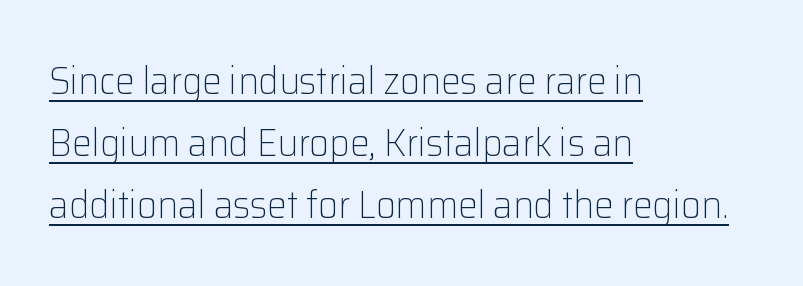
Regular leading. In designer terms, the underline attribute is active on this setting. Proportional: the letters do not fall into vertical columns. Stems here are at most as thick as an everyday book face. Rendered with straight, roman letterforms.
